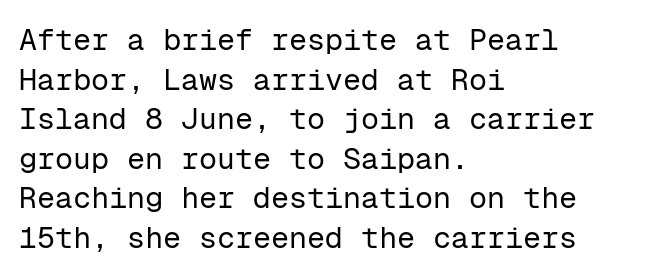
A light-to-regular cut is what we see here. Evenly set lines give the paragraph a standard silhouette. The paragraph has a hard left edge and a soft right edge. Unlike italic type, these characters show no tilt at all. Nope, no serifs anywhere on these letters. These lines are rendered in a fixed-pitch font.
